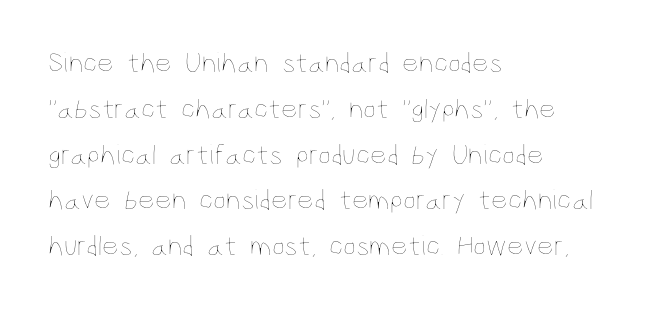
Leading: standard. Proportional: the letters do not fall into vertical columns. This is the regular roman posture of the typeface. Anything drawn beneath the words? Only blank space. A typesetter would call this zero additional tracking. Short and long lines alike share a common starting point at left.
